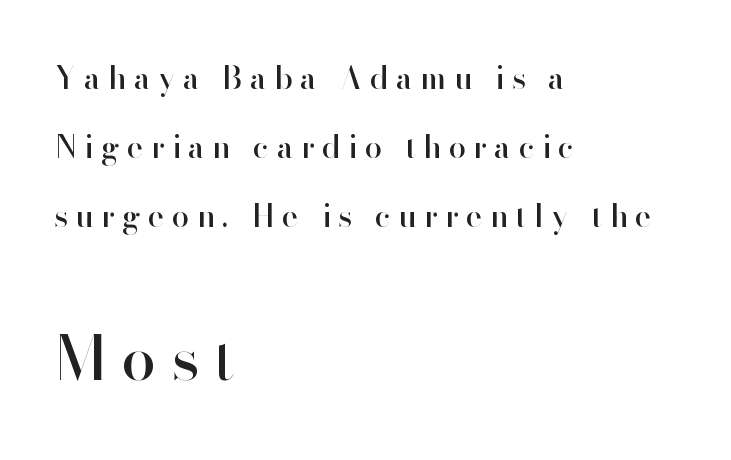
The characters display no serif detailing; their extremities are plain. The passage shown is typed in a proportional face where columns would drift. Loosely led — the rows are spread out. Italic? Not at all — the glyphs are vertical.
